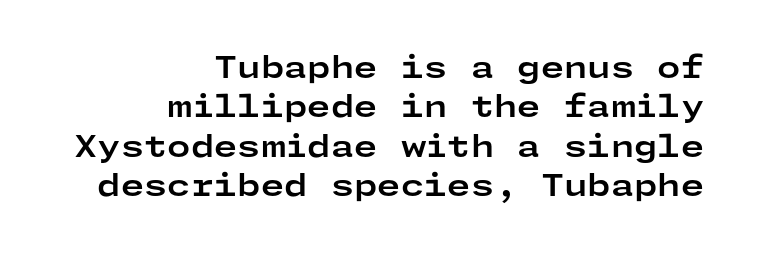
{"serif": "no", "italic": "no", "bold": "yes", "weight": "bold", "width": "wide", "stroke_contrast": "low", "x_height": "medium", "underline": "no", "align": "right", "line_spacing": "normal", "line_spacing_ratio": 1.31, "letter_spacing": "normal", "letter_spacing_em": 0.0, "glyph_px": 30}
